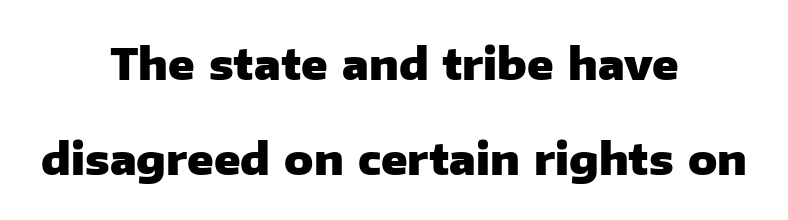
Tall strokes in this sample are plumb rather than angled. If you folded the block vertically in half, each line would mirror itself in length. Each new line begins a long way beneath the previous one. This is sans-serif lettering, the kind often seen on screens and signage. Short note: letters normally spaced.
